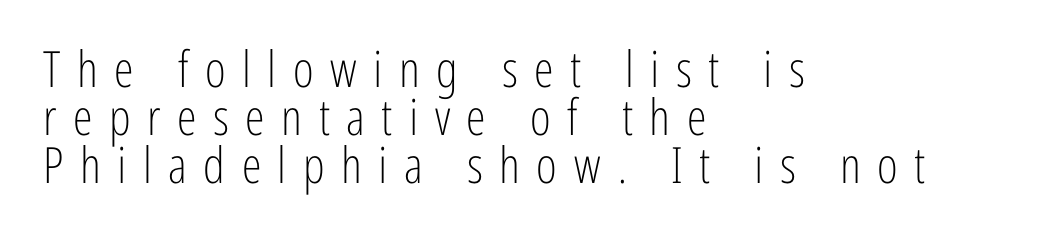
The image shows 50 px light, condensed sans-serif type, upright; set left-aligned, tight line spacing (0.96x), unusually wide letter spacing (+0.33 em), not underlined; low stroke contrast and a medium x-height.
